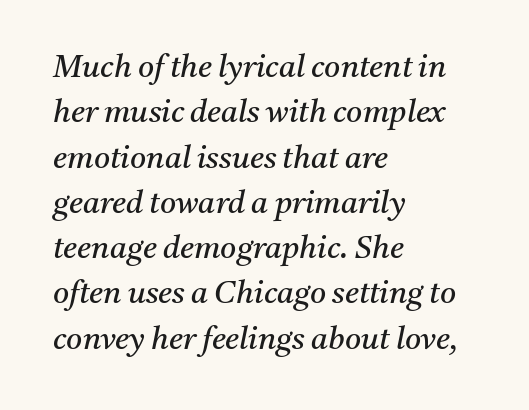
Q: Is the text bold? A: No.
Q: Is the text italic (slanted)? A: Yes, it leans right by about 11 degrees.
Q: Is the typeface a serif or a sans-serif typeface? A: Serif.
Q: Is the text underlined? A: No.
Q: How is the paragraph aligned? A: Left-aligned.
Q: Is the spacing between letters normal or unusually wide? A: Normal.
Q: Is the spacing between lines tight, normal or loose? A: Normal.
Q: Width (condensed, normal, or wide)? A: Normal.
Q: Stroke contrast? A: Medium.
Q: x-height? A: Medium.
Q: Monospaced? A: No.
